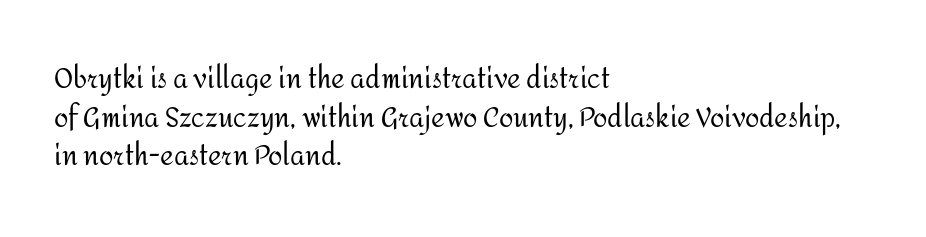
Posture: vertical. The weight tops out at a normal text grade. Words appear dense and cohesive because spacing is normal. If you drew a ruler down the left edge, every line would touch it. Line spacing here is normal. Underline: absent.
